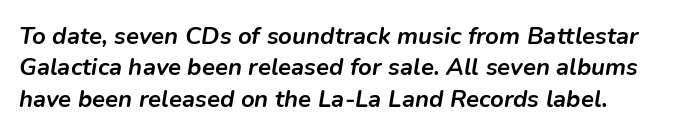
{"italic": "yes", "lean": "right", "slant_degrees": 9, "bold": "yes", "underline": "no", "line_spacing": "normal", "line_spacing_ratio": 1.31, "letter_spacing": "normal", "letter_spacing_em": 0.0, "glyph_px": 24}
